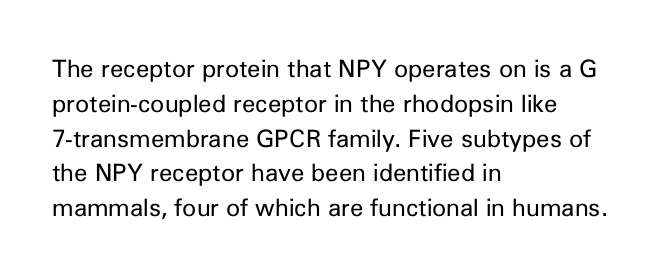
{"italic": "no", "bold": "no", "underline": "no", "align": "left", "line_spacing": "normal", "line_spacing_ratio": 1.45, "letter_spacing": "normal", "letter_spacing_em": 0.0, "glyph_px": 24}
